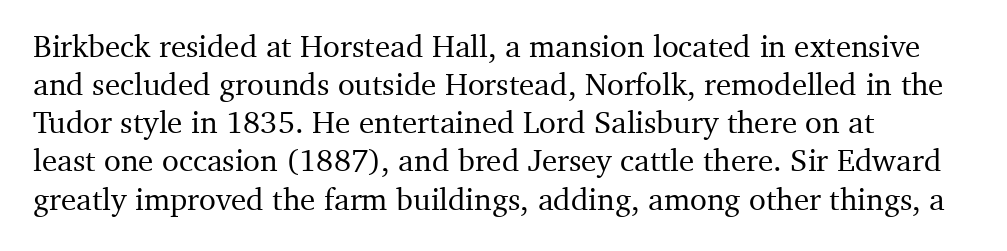
{"serif": "yes", "italic": "no", "width": "normal", "stroke_contrast": "medium", "x_height": "medium", "monospaced": "no", "underline": "no", "align": "left", "line_spacing_ratio": 1.23, "letter_spacing": "normal", "letter_spacing_em": 0.0, "glyph_px": 31}
